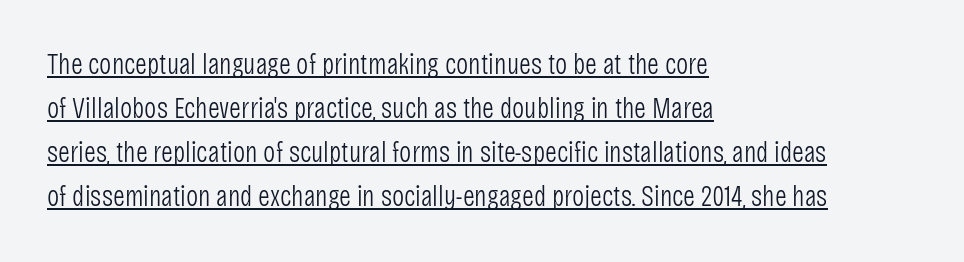
The image shows 29 px light, condensed sans-serif type, upright; set left-aligned, normal line spacing (1.52x), normal letter spacing, underlined; low stroke contrast and a large x-height.
